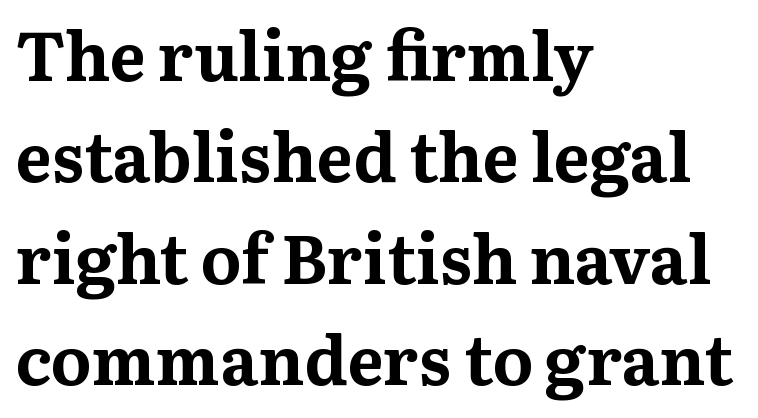
The image shows 68 px bold serif type, upright; set left-aligned, normal line spacing (1.49x), normal letter spacing, not underlined; medium stroke contrast and a medium x-height.
